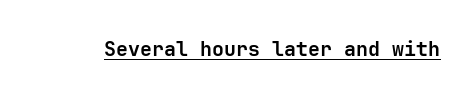
Q: Is the text bold? A: Yes.
Q: Is the text italic (slanted)? A: No, it is upright.
Q: Is the text underlined? A: Yes.
Q: Is the spacing between letters normal or unusually wide? A: Normal.
